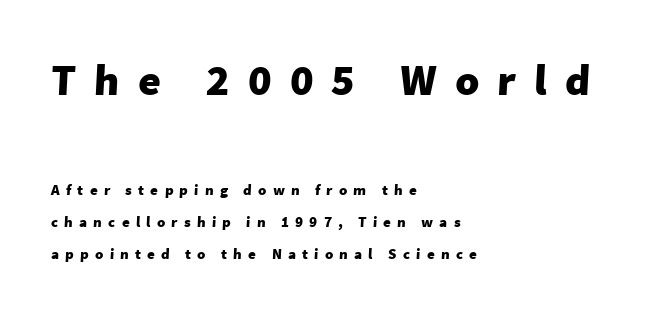
Q: Is the text bold? A: Yes.
Q: Is the typeface a serif or a sans-serif typeface? A: Sans-serif.
Q: Is the text underlined? A: No.
Q: How is the paragraph aligned? A: Left-aligned.
Q: Is the spacing between letters normal or unusually wide? A: Unusually wide.
Q: Is the spacing between lines tight, normal or loose? A: Loose.
Q: Which block of text is set in a larger size, the first (top) or the second (bottom)? A: The first (top) one.
Q: Width (condensed, normal, or wide)? A: Normal.
Q: Stroke contrast? A: Low.
Q: x-height? A: Medium.
Q: Monospaced? A: No.
